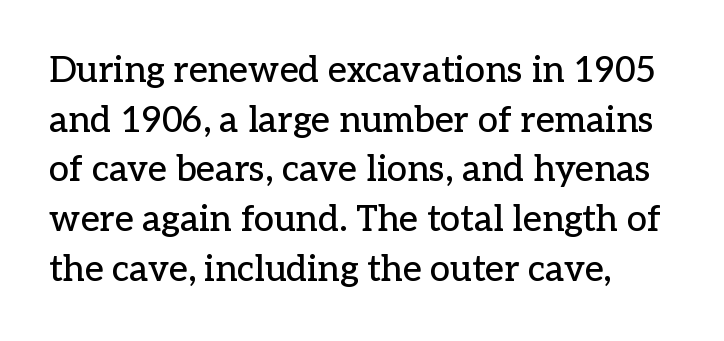
Q: Is the text italic (slanted)? A: No, it is upright.
Q: Is the typeface a serif or a sans-serif typeface? A: Serif.
Q: Is the text underlined? A: No.
Q: How is the paragraph aligned? A: Left-aligned.
Q: Is the spacing between letters normal or unusually wide? A: Normal.
Q: Is the spacing between lines tight, normal or loose? A: Normal.
Q: Width (condensed, normal, or wide)? A: Normal.
Q: Stroke contrast? A: Low.
Q: x-height? A: Medium.
Q: Monospaced? A: No.
